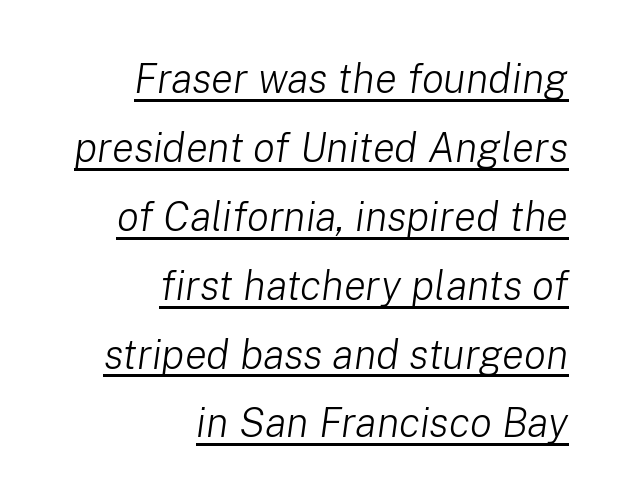
Q: Is the text bold? A: No.
Q: Is the text italic (slanted)? A: Yes, it leans right by about 8 degrees.
Q: Is the text underlined? A: Yes.
Q: How is the paragraph aligned? A: Right-aligned.
Q: Is the spacing between letters normal or unusually wide? A: Normal.
Q: Is the spacing between lines tight, normal or loose? A: Normal.
Q: Width (condensed, normal, or wide)? A: Normal.
Q: Stroke contrast? A: Low.
Q: x-height? A: Medium.
Q: Monospaced? A: No.
